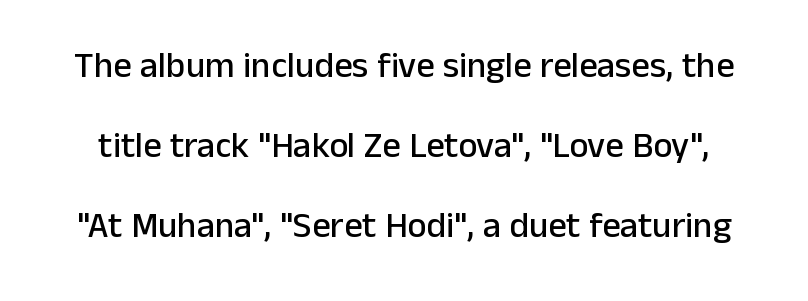
{"serif": "no", "italic": "no", "width": "normal", "stroke_contrast": "low", "x_height": "medium", "monospaced": "no", "underline": "no", "line_spacing": "loose", "line_spacing_ratio": 2.22, "letter_spacing": "normal", "letter_spacing_em": 0.0, "glyph_px": 36}
